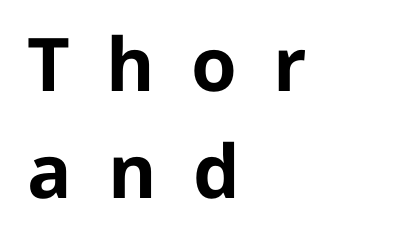
{"serif": "no", "italic": "no", "bold": "yes", "weight": "bold", "width": "normal", "stroke_contrast": "low", "x_height": "medium", "monospaced": "no", "underline": "no", "align": "left", "line_spacing": "normal", "line_spacing_ratio": 1.44, "letter_spacing": "wide", "letter_spacing_em": 0.49, "glyph_px": 74}
